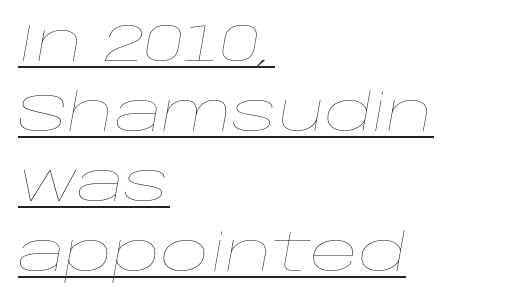
Proportional: the letters do not fall into vertical columns. Would a proofreader flag this as italicized? Yes. The space between consecutive lines is moderate. These lines keep a tight, regular rhythm from letter to letter. The lines in this sample share a left origin and differ only in where they stop.
